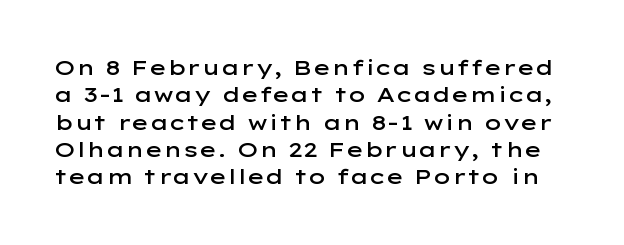
The image shows 21 px text type, upright; set normal line spacing (1.3x), normal letter spacing, not underlined.
